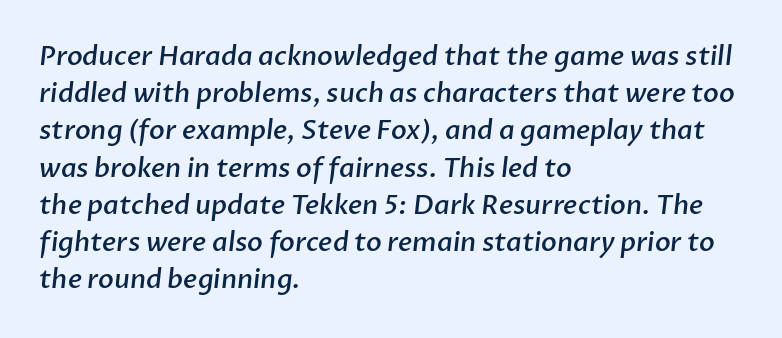
Just letters on the line, the space beneath them empty. The compositor pushed each line to the left boundary. Vertical spacing — default. The passage shown has conventional tracking throughout.
